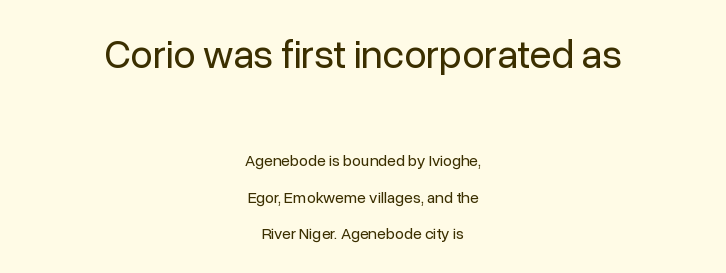
Q: Is the text bold? A: No.
Q: Is the text italic (slanted)? A: No, it is upright.
Q: Is the typeface a serif or a sans-serif typeface? A: Sans-serif.
Q: Is the text underlined? A: No.
Q: How is the paragraph aligned? A: Centered.
Q: Is the spacing between letters normal or unusually wide? A: Normal.
Q: Is the spacing between lines tight, normal or loose? A: Loose.
Q: Which block of text is set in a larger size, the first (top) or the second (bottom)? A: The first (top) one.
Q: Width (condensed, normal, or wide)? A: Normal.
Q: Stroke contrast? A: Low.
Q: x-height? A: Medium.
Q: Monospaced? A: No.
